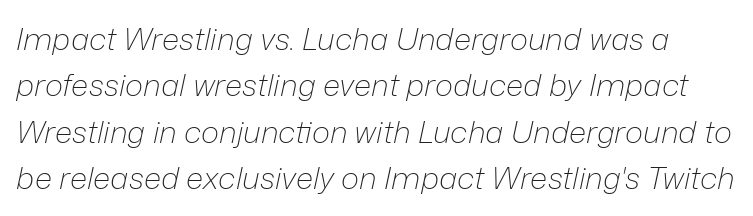
Q: Is the text bold? A: No.
Q: Is the text italic (slanted)? A: Yes, it leans right by about 12 degrees.
Q: Is the text underlined? A: No.
Q: Is the spacing between letters normal or unusually wide? A: Normal.
Q: Is the spacing between lines tight, normal or loose? A: Normal.
Q: Width (condensed, normal, or wide)? A: Normal.
Q: Stroke contrast? A: Low.
Q: x-height? A: Medium.
Q: Monospaced? A: No.
